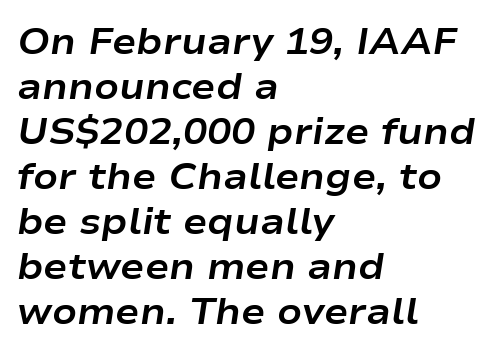
{"italic": "yes", "lean": "right", "slant_degrees": 9, "bold": "yes", "weight": "bold", "width": "wide", "stroke_contrast": "low", "x_height": "medium", "monospaced": "no", "underline": "no", "align": "left", "line_spacing": "normal", "line_spacing_ratio": 1.25, "letter_spacing": "normal", "letter_spacing_em": 0.0, "glyph_px": 36}
